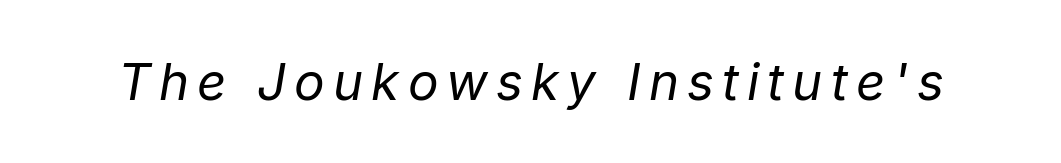
These lines were composed using italics. Has an underline been added? It has not. The face used here is proportionally spaced, like ordinary book or web type. No heavy texture on the line: the type isn't bold.
